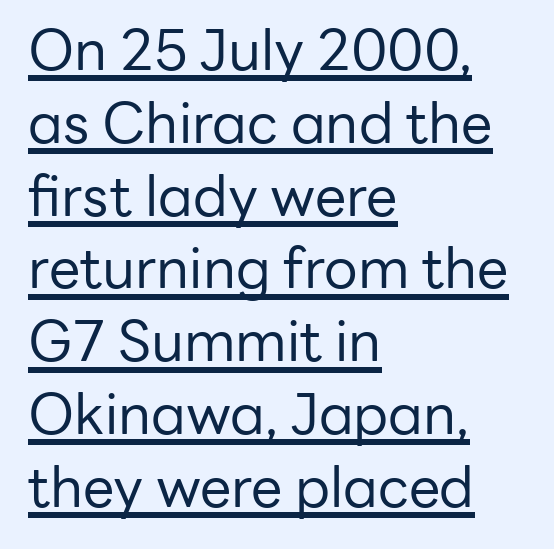
Spacing between characters is what you'd get straight out of the box. Caption: lettering with a line underneath. Check where the strokes stop: nothing finishes them off — pure sans. Weight: in the light-to-regular range. Posture: vertical. Evenly set lines give the paragraph a standard silhouette.
